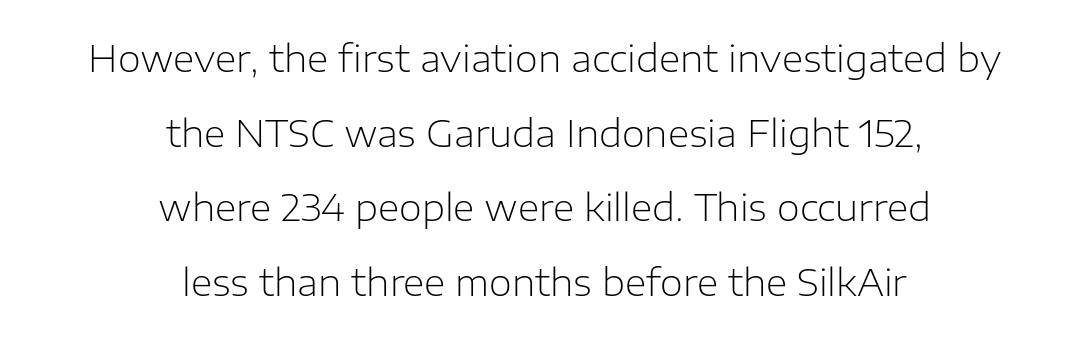
Q: Is the text bold? A: No.
Q: Is the text italic (slanted)? A: No, it is upright.
Q: Is the typeface a serif or a sans-serif typeface? A: Sans-serif.
Q: Is the text underlined? A: No.
Q: How is the paragraph aligned? A: Centered.
Q: Is the spacing between letters normal or unusually wide? A: Normal.
Q: Is the spacing between lines tight, normal or loose? A: Loose.
Q: Width (condensed, normal, or wide)? A: Normal.
Q: Stroke contrast? A: Low.
Q: x-height? A: Medium.
Q: Monospaced? A: No.
